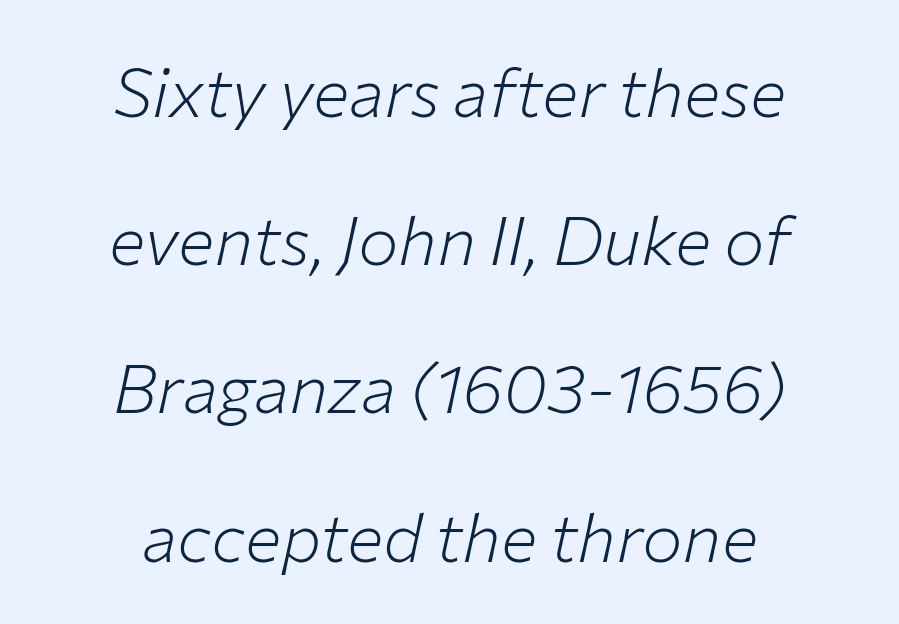
The designer dialed line spacing up above the default. The line texture is even and compact thanks to regular tracking. The whitespace from short lines is split evenly between both sides. The text carries the slant typical of an italic or oblique font. The area under the type is left untouched.
